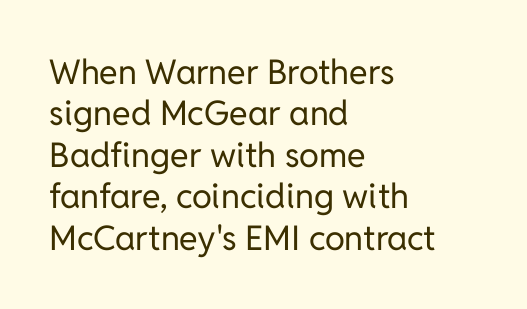
{"serif": "no", "italic": "no", "bold": "no", "weight": "regular", "width": "normal", "stroke_contrast": "low", "x_height": "medium", "monospaced": "no", "underline": "no", "align": "left", "line_spacing_ratio": 1.22, "letter_spacing": "normal", "letter_spacing_em": 0.0, "glyph_px": 34}
